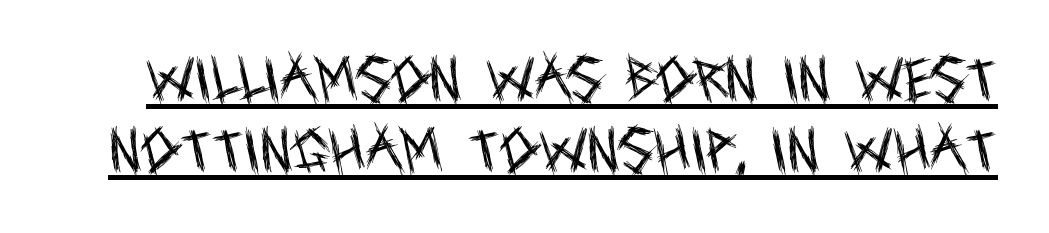
Q: Is the text bold? A: No.
Q: Is the text italic (slanted)? A: No, it is upright.
Q: Is the typeface a serif or a sans-serif typeface? A: Sans-serif.
Q: Is the text underlined? A: Yes.
Q: Is the spacing between letters normal or unusually wide? A: Normal.
Q: Is the spacing between lines tight, normal or loose? A: Normal.
Q: Width (condensed, normal, or wide)? A: Condensed.
Q: x-height? A: Large.
Q: Monospaced? A: No.
